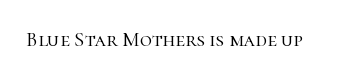
{"italic": "no", "bold": "no", "underline": "no", "letter_spacing": "normal", "letter_spacing_em": 0.0, "glyph_px": 21}
